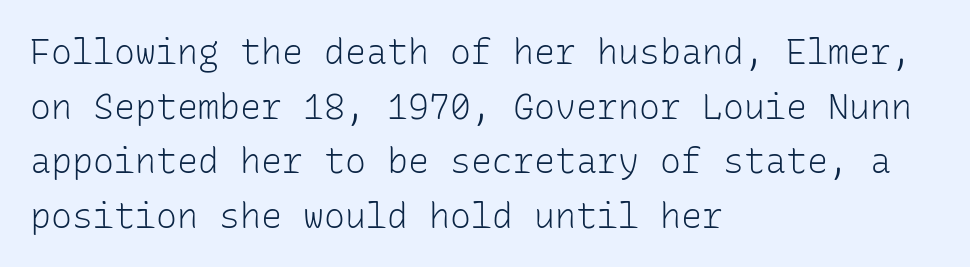
Students, observe: this is what conventionally led text looks like. Letters rest on an invisible, unmarked baseline. Stroke thickness stays within the range of a standard reading face or lighter. Does the type have serifs? No, each stem ends abruptly. The horizontal fit of the characters is conventional and even.
